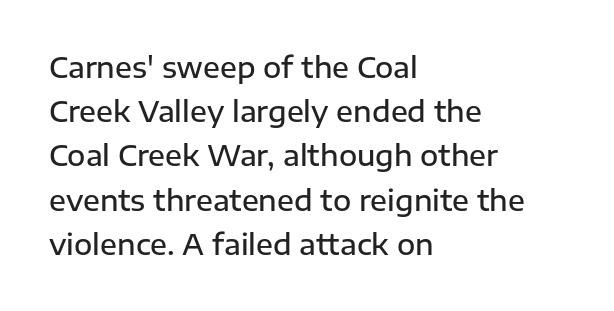
Q: Is the text bold? A: Semi-bold.
Q: Is the text italic (slanted)? A: No, it is upright.
Q: Is the typeface a serif or a sans-serif typeface? A: Sans-serif.
Q: Is the text underlined? A: No.
Q: How is the paragraph aligned? A: Left-aligned.
Q: Is the spacing between letters normal or unusually wide? A: Normal.
Q: Is the spacing between lines tight, normal or loose? A: Normal.
Q: Width (condensed, normal, or wide)? A: Normal.
Q: Stroke contrast? A: Low.
Q: x-height? A: Medium.
Q: Monospaced? A: No.
